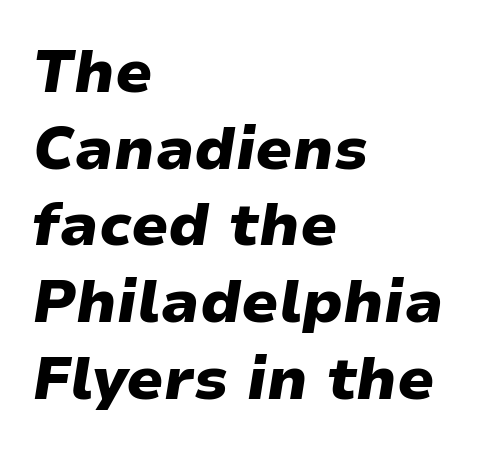
The image shows 59 px heavy, wide type, italic (leaning right); set left-aligned, normal line spacing (1.3x), normal letter spacing, not underlined; low stroke contrast and a medium x-height.
